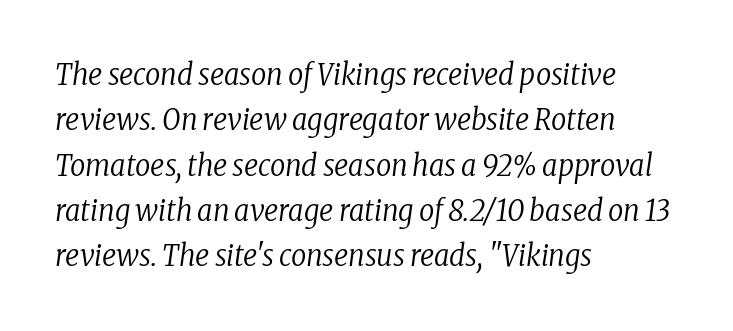
Q: Is the text bold? A: No.
Q: Is the text italic (slanted)? A: Yes, it leans right by about 8 degrees.
Q: Is the typeface a serif or a sans-serif typeface? A: Serif.
Q: Is the text underlined? A: No.
Q: How is the paragraph aligned? A: Left-aligned.
Q: Is the spacing between letters normal or unusually wide? A: Normal.
Q: Is the spacing between lines tight, normal or loose? A: Normal.
Q: Width (condensed, normal, or wide)? A: Condensed.
Q: Stroke contrast? A: Low.
Q: x-height? A: Medium.
Q: Monospaced? A: No.
